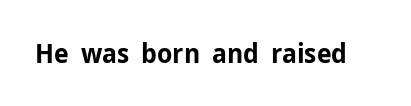
What stands out about the letter spacing? Nothing — it is the standard amount. No italicization has been applied; the sample stays upright. The gap between lines stays unmarked. Thick stems and heavy bowls — unmistakably bold.
